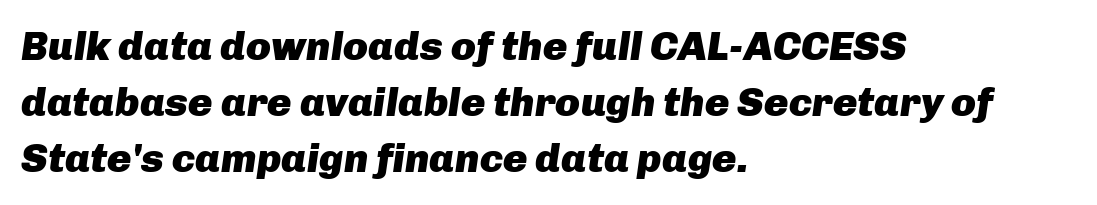
{"italic": "yes", "lean": "right", "slant_degrees": 8, "bold": "yes", "weight": "heavy", "width": "normal", "stroke_contrast": "low", "x_height": "medium", "monospaced": "no", "underline": "no", "align": "left", "line_spacing": "normal", "line_spacing_ratio": 1.37, "letter_spacing": "normal", "letter_spacing_em": 0.0, "glyph_px": 41}
